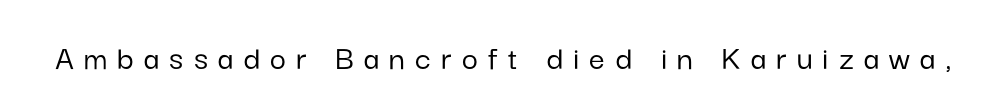
The image shows 35 px sans-serif type, upright; set unusually wide letter spacing (+0.29 em), not underlined; low stroke contrast and a medium x-height.
